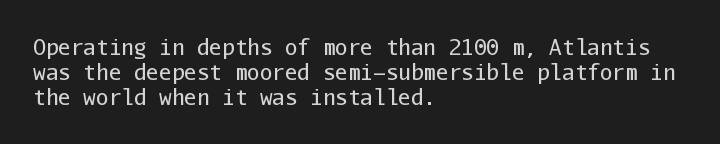
Q: Is the text bold? A: No.
Q: Is the text italic (slanted)? A: No, it is upright.
Q: Is the text underlined? A: No.
Q: How is the paragraph aligned? A: Left-aligned.
Q: Is the spacing between letters normal or unusually wide? A: Normal.
